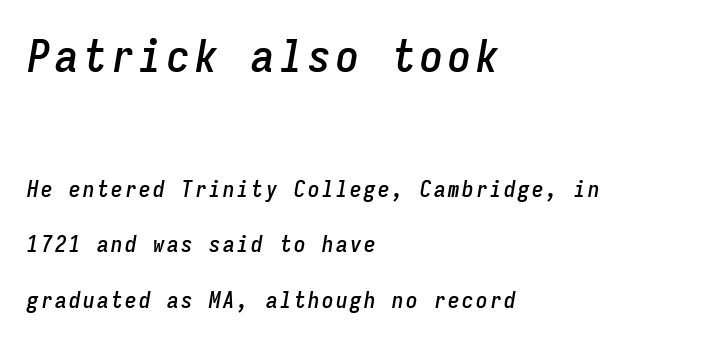
Q: Is the text italic (slanted)? A: Yes, it leans right by about 9 degrees.
Q: Is the text underlined? A: No.
Q: How is the paragraph aligned? A: Left-aligned.
Q: Is the spacing between lines tight, normal or loose? A: Loose.
Q: Which block of text is set in a larger size, the first (top) or the second (bottom)? A: The first (top) one.
Q: Width (condensed, normal, or wide)? A: Condensed.
Q: Stroke contrast? A: Low.
Q: x-height? A: Medium.
Q: Monospaced? A: Yes.
